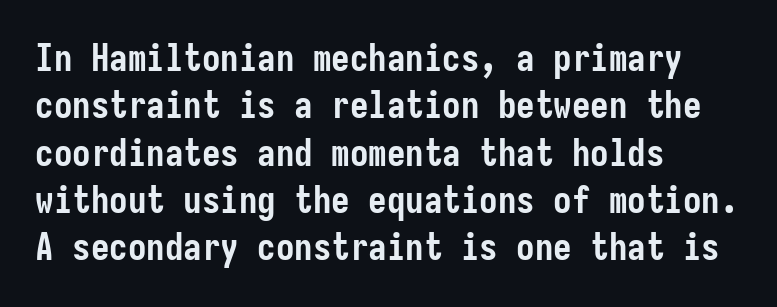
You'd pick this weight for a headline — it's a proper bold. Upright lettering throughout. Underlining? Definitely not there. Characters follow at the spacing the type designer built in. A normal amount of white space separates one row of letters from the next.
